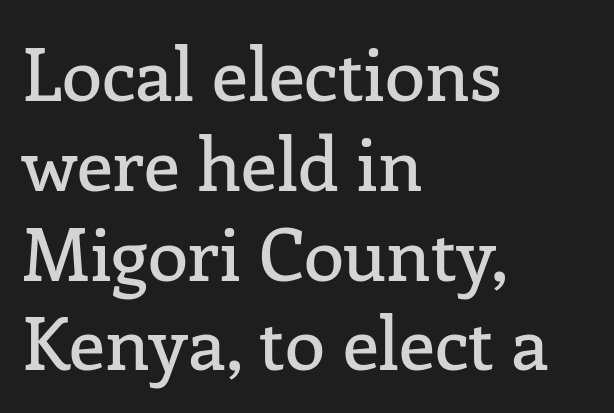
The image shows 73 px serif type, upright; set left-aligned, line spacing 1.23x, normal letter spacing, not underlined; low stroke contrast and a medium x-height.
